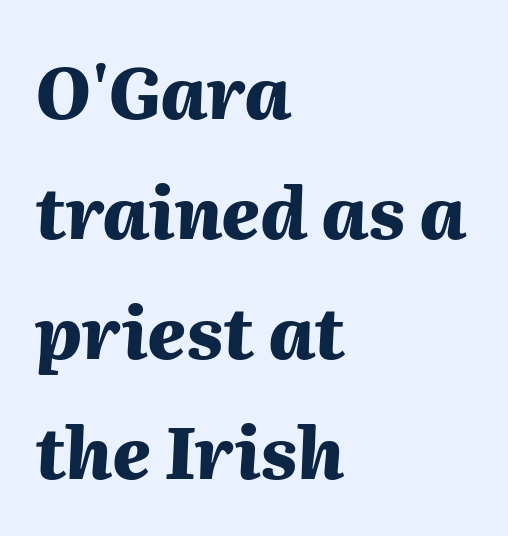
{"italic": "yes", "lean": "right", "slant_degrees": 2, "bold": "yes", "weight": "heavy", "width": "normal", "stroke_contrast": "medium", "x_height": "medium", "monospaced": "no", "underline": "no", "align": "left", "line_spacing": "normal", "line_spacing_ratio": 1.69, "letter_spacing": "normal", "letter_spacing_em": 0.0, "glyph_px": 71}
